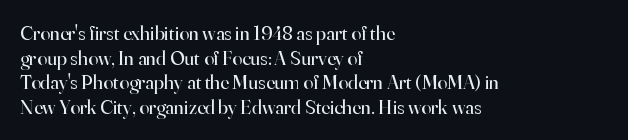
Casual observation: everything's shoved over to the left. This is not heavy type; no bold has been used. Italic? Not at all — the glyphs are vertical. The space beneath each line is pristine and unruled. No extra tracking has been applied to these lines.
